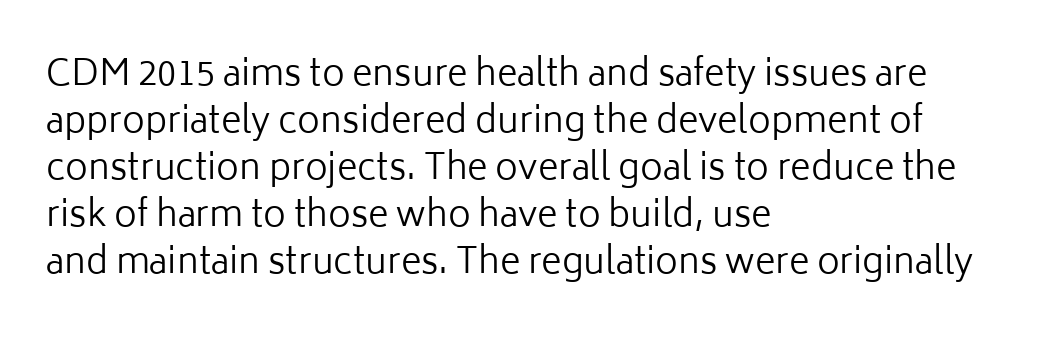
{"serif": "no", "italic": "no", "bold": "no", "weight": "regular", "width": "normal", "stroke_contrast": "low", "x_height": "medium", "monospaced": "no", "underline": "no", "align": "left", "line_spacing": "normal", "line_spacing_ratio": 1.34, "letter_spacing": "normal", "letter_spacing_em": 0.0, "glyph_px": 35}
